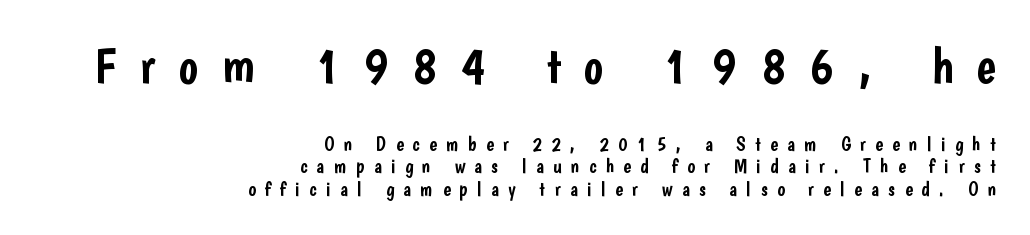
The upper block of text is set noticeably larger than the block beneath it. The specimen omits any rule beneath the text block's lines. This sample has the flowing, uneven cadence of proportional lettering. A sans-serif font was chosen for this passage. What stands out about the letter spacing? Its width — letters are far apart. These lines are set flush right with a ragged left edge.
